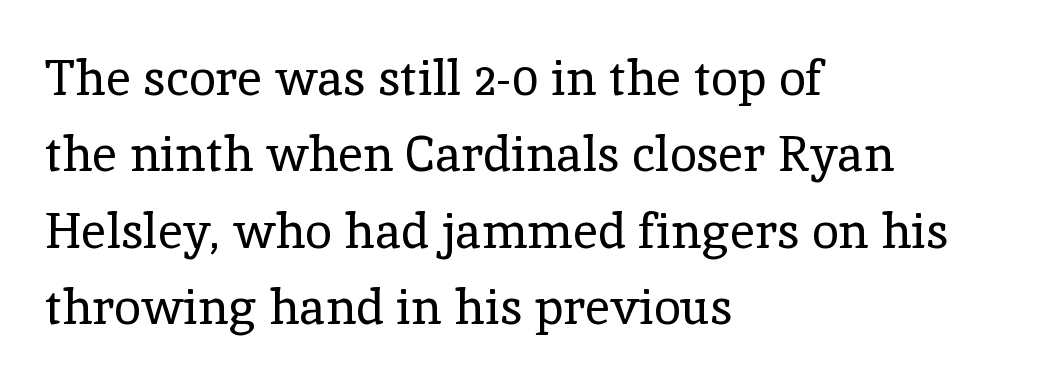
{"serif": "yes", "italic": "no", "bold": "no", "weight": "regular", "width": "normal", "x_height": "medium", "monospaced": "no", "underline": "no", "align": "left", "line_spacing": "normal", "line_spacing_ratio": 1.56, "letter_spacing": "normal", "letter_spacing_em": 0.0, "glyph_px": 49}
